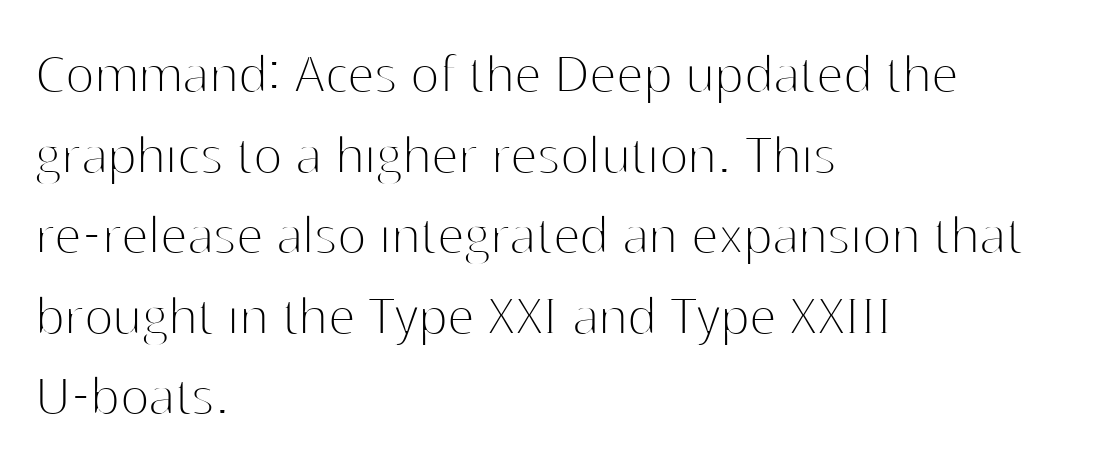
{"serif": "no", "italic": "no", "bold": "no", "weight": "thin", "width": "normal", "stroke_contrast": "high", "x_height": "medium", "monospaced": "no", "underline": "no", "align": "left", "line_spacing": "normal", "line_spacing_ratio": 1.32, "letter_spacing": "normal", "letter_spacing_em": 0.0, "glyph_px": 61}
